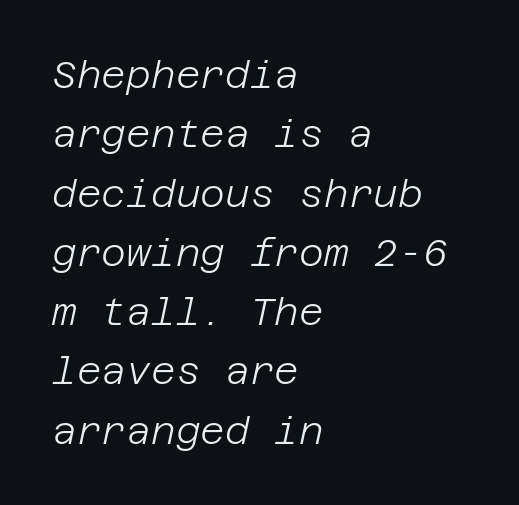
Default kerning and tracking; the words read as compact shapes. Italic: yes, the glyphs are oblique. Horizontally, the lines are justified to the leading edge only. Glance below the letters and you will spot only blank space. The space between consecutive lines is moderate. The letters look calm and open, with moderate or lighter stems.
